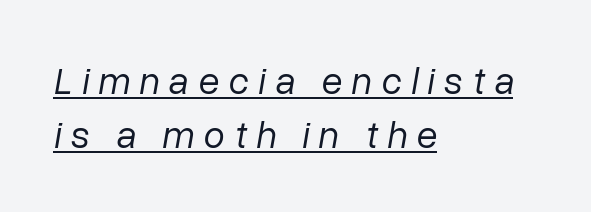
If you measured baseline to baseline, you'd find a middling distance. A typesetter would call this heavily tracked-out type. These lines stack with their left ends in a neat column. Think standard paragraph weight, or any step lighter than that.
